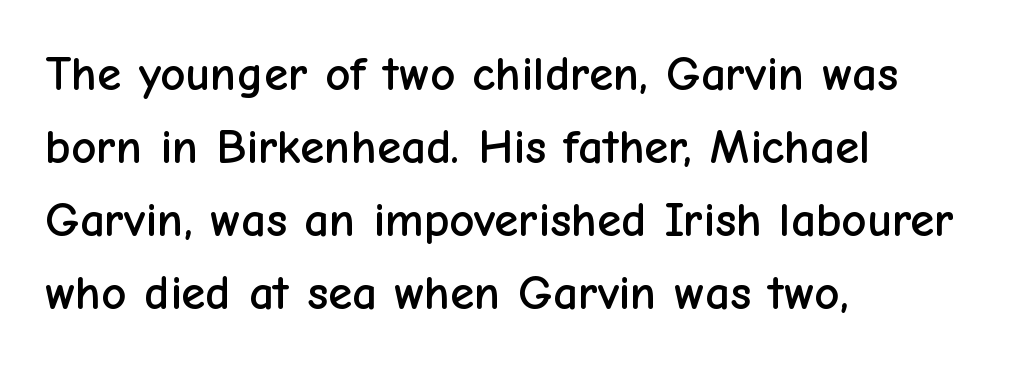
The image shows 49 px sans-serif type, upright; set left-aligned, normal line spacing (1.49x), normal letter spacing, not underlined; low stroke contrast and a medium x-height.
